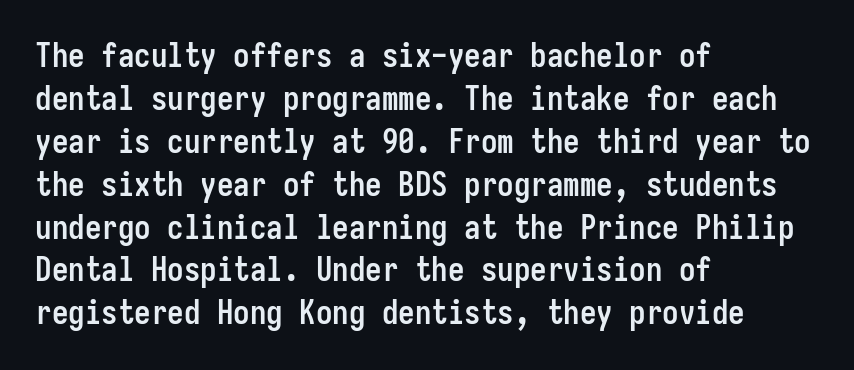
The typography opts for an upright posture over an oblique one. Which margin do the lines hug? The left one — the right edge is uneven. A clean baseline with only descenders dipping below it. Default kerning and tracking; the words read as compact shapes. This rendering employs a face without finishing strokes, i.e., a sans-serif.
